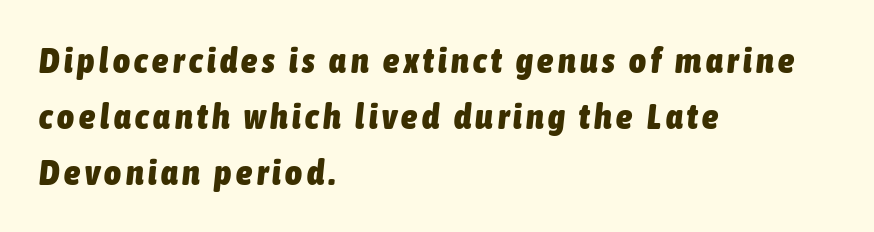
Has an underline been added? It has not. This rendering uses left alignment, leaving the right contour irregular. Emphasis-style slanted type is in use. Spacing verdict: proportional, widths tailored to each character.
